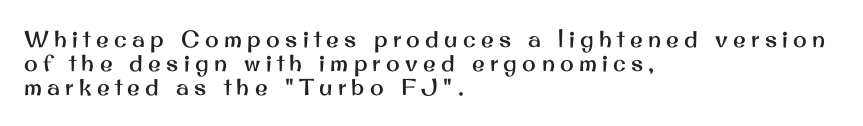
This rendering uses left alignment, leaving the right contour irregular. A typesetter would call this heavily tracked-out type. The font's upright variant was chosen for this text. Descender tails drop into unmarked territory. Baseline-to-baseline distance is barely more than the letter height.
